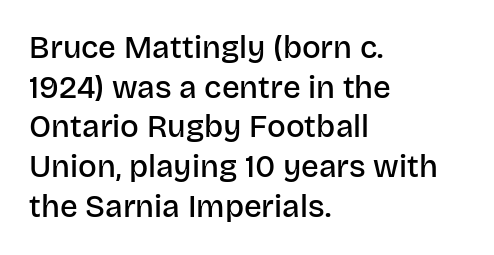
Note: no serifs on the glyphs. Character widths vary here, with narrow letters taking less room than wide ones. Underlining? Definitely not there. The glyphs have the mass of a demibold cut, below bold. The line texture is even and compact thanks to regular tracking.
